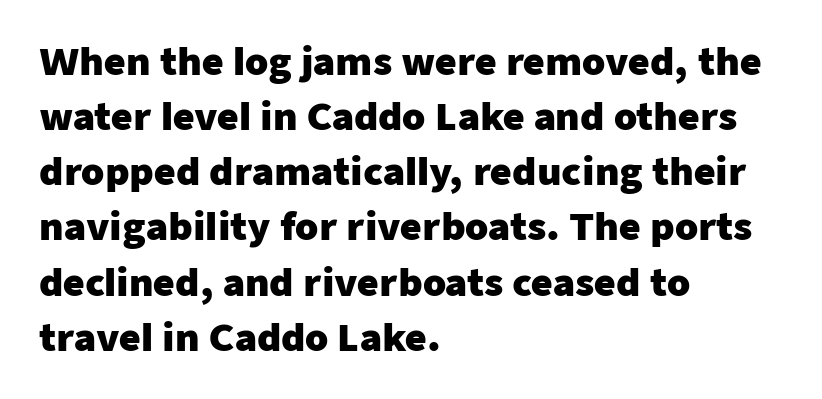
Q: Is the text bold? A: Yes.
Q: Is the text italic (slanted)? A: No, it is upright.
Q: Is the typeface a serif or a sans-serif typeface? A: Sans-serif.
Q: Is the text underlined? A: No.
Q: How is the paragraph aligned? A: Left-aligned.
Q: Is the spacing between letters normal or unusually wide? A: Normal.
Q: Is the spacing between lines tight, normal or loose? A: Normal.
Q: Width (condensed, normal, or wide)? A: Normal.
Q: Stroke contrast? A: Low.
Q: x-height? A: Medium.
Q: Monospaced? A: No.
